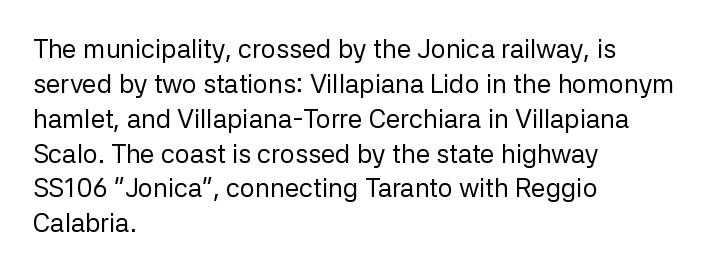
The image shows 26 px text type, upright; set left-aligned, normal line spacing (1.34x), normal letter spacing, not underlined.
